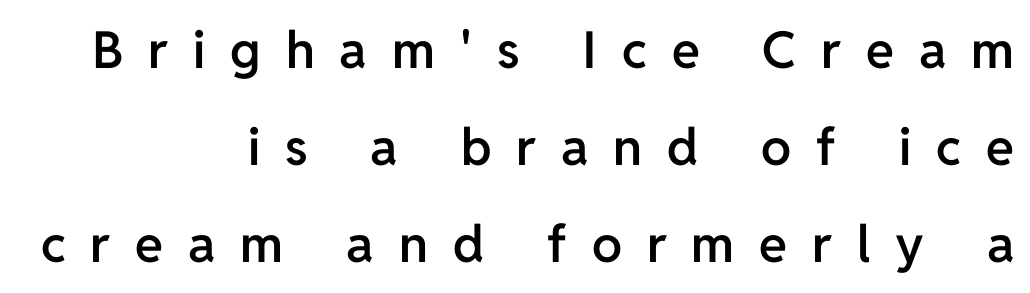
{"serif": "no", "italic": "no", "bold": "semi", "weight": "semibold", "width": "normal", "stroke_contrast": "low", "x_height": "medium", "monospaced": "no", "underline": "no", "align": "right", "line_spacing": "loose", "line_spacing_ratio": 1.9, "letter_spacing": "wide", "letter_spacing_em": 0.49, "glyph_px": 51}
